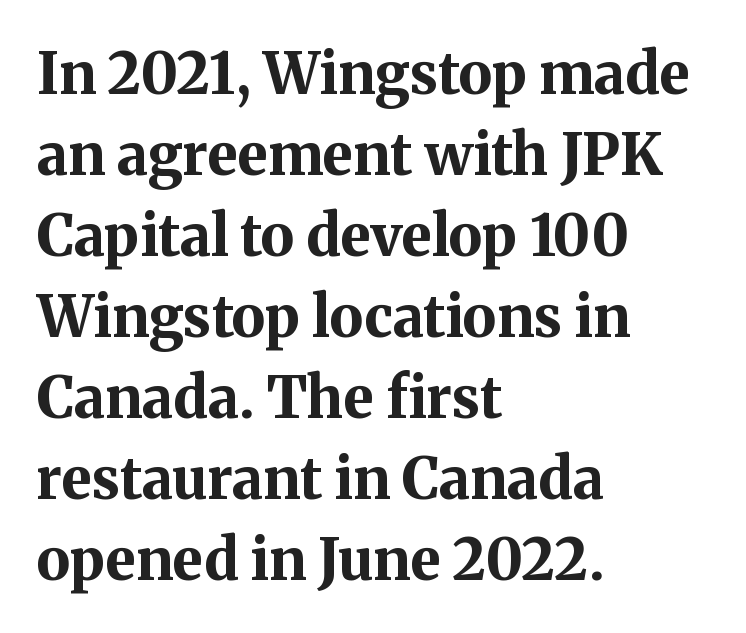
Q: Is the text bold? A: Yes.
Q: Is the text italic (slanted)? A: No, it is upright.
Q: Is the typeface a serif or a sans-serif typeface? A: Serif.
Q: Is the text underlined? A: No.
Q: How is the paragraph aligned? A: Left-aligned.
Q: Is the spacing between letters normal or unusually wide? A: Normal.
Q: Is the spacing between lines tight, normal or loose? A: Normal.
Q: Width (condensed, normal, or wide)? A: Normal.
Q: Stroke contrast? A: Medium.
Q: x-height? A: Medium.
Q: Monospaced? A: No.
